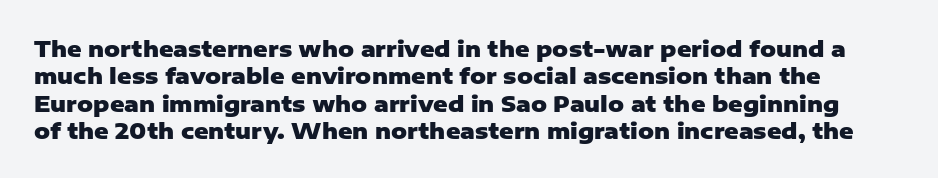
Here the glyphs are tracked normally, forming tight word shapes. The strip under each line holds only bare page. Tall strokes in this sample are plumb rather than angled. Notice how thick the strokes are: this is what a full bold looks like.
